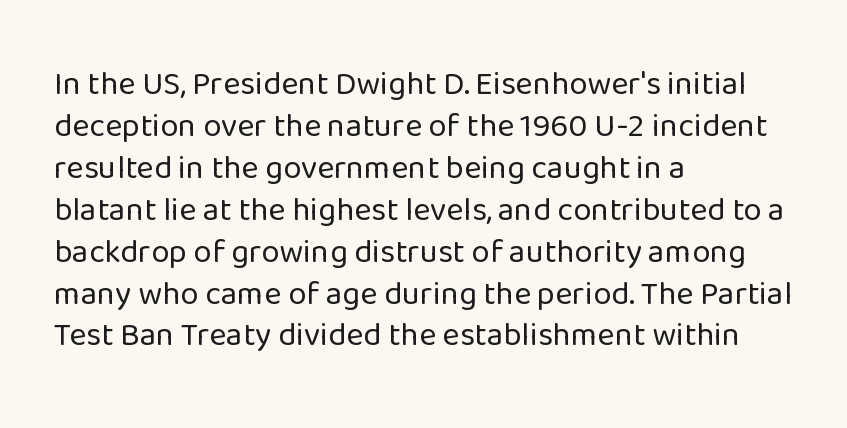
Q: Is the text bold? A: No.
Q: Is the text italic (slanted)? A: No, it is upright.
Q: Is the typeface a serif or a sans-serif typeface? A: Sans-serif.
Q: Is the text underlined? A: No.
Q: How is the paragraph aligned? A: Left-aligned.
Q: Is the spacing between letters normal or unusually wide? A: Normal.
Q: Is the spacing between lines tight, normal or loose? A: Normal.
Q: Width (condensed, normal, or wide)? A: Normal.
Q: Stroke contrast? A: Low.
Q: x-height? A: Medium.
Q: Monospaced? A: No.
